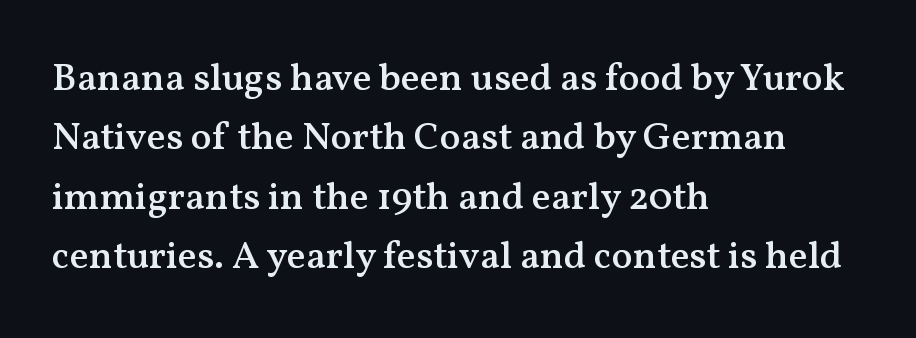
{"serif": "yes", "italic": "no", "bold": "semi", "weight": "semibold", "width": "normal", "stroke_contrast": "medium", "x_height": "medium", "monospaced": "no", "underline": "no", "align": "left", "line_spacing": "normal", "line_spacing_ratio": 1.52, "letter_spacing": "normal", "letter_spacing_em": 0.0, "glyph_px": 39}
